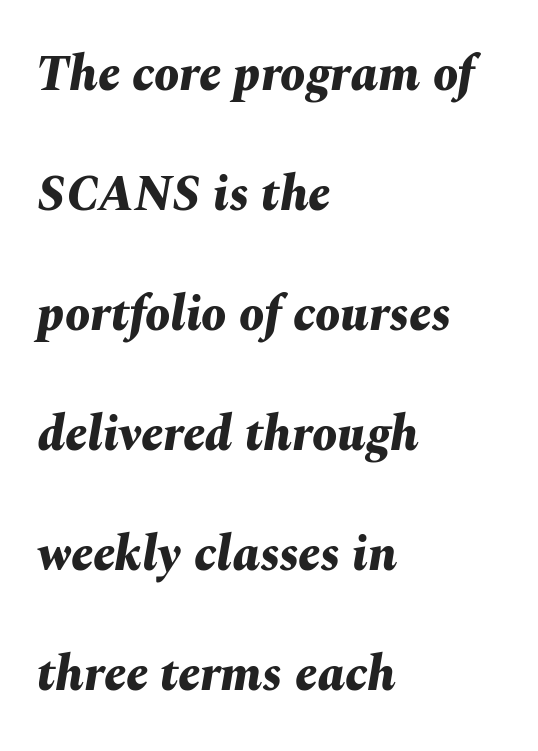
Q: Is the text bold? A: Yes.
Q: Is the text italic (slanted)? A: Yes, it leans right by about 10 degrees.
Q: Is the text underlined? A: No.
Q: How is the paragraph aligned? A: Left-aligned.
Q: Is the spacing between letters normal or unusually wide? A: Normal.
Q: Is the spacing between lines tight, normal or loose? A: Loose.
Q: Width (condensed, normal, or wide)? A: Normal.
Q: Stroke contrast? A: Medium.
Q: x-height? A: Medium.
Q: Monospaced? A: No.
